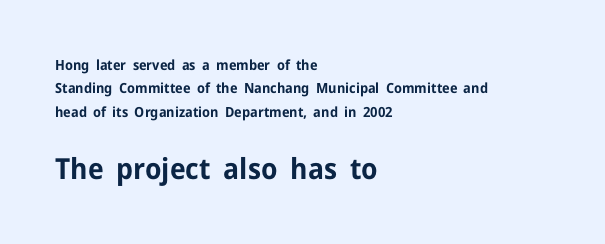
The image shows 29 px bold sans-serif type, upright; set left-aligned, normal line spacing (1.67x), normal letter spacing, not underlined; the second (bottom) block is 2.07x larger; low stroke contrast and a medium x-height.
